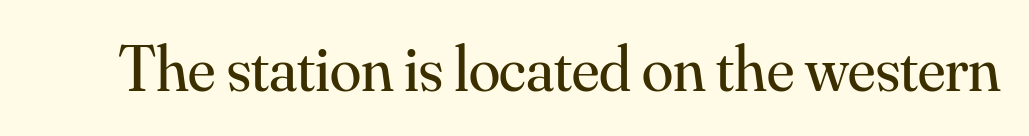
Has an underline been added? It has not. You could call the tracking neutral — neither tight nor loose. Ascenders rise straight up at ninety degrees. To sum up the face: it has serifs. The letters advance in unequal steps, a hallmark of proportional type.
